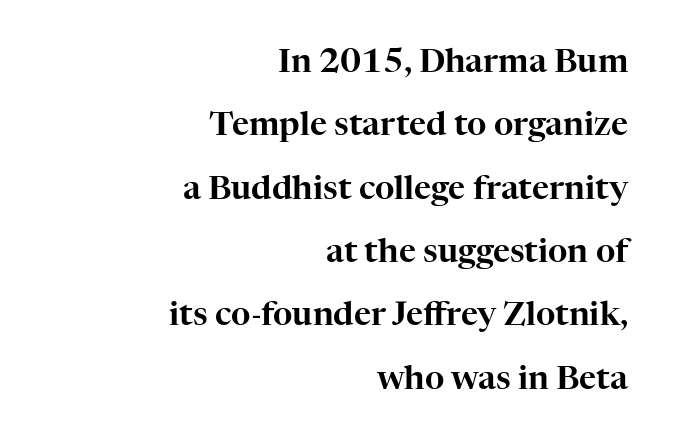
Visually the block forms a straight wall on the right and a jagged coastline on the left. Only glyphs here, with clear space below each row. The characters display serif detailing at their extremities. Regarding leading, the lines here are spaced well apart.
